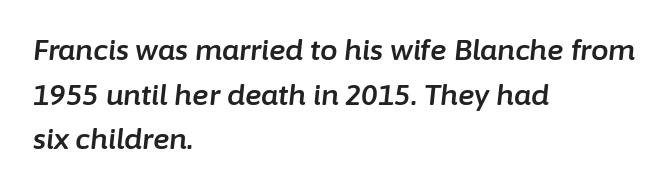
{"italic": "yes", "lean": "right", "slant_degrees": 6, "width": "normal", "stroke_contrast": "low", "x_height": "medium", "monospaced": "no", "underline": "no", "align": "left", "line_spacing": "normal", "line_spacing_ratio": 1.59, "letter_spacing": "normal", "letter_spacing_em": 0.0, "glyph_px": 28}
